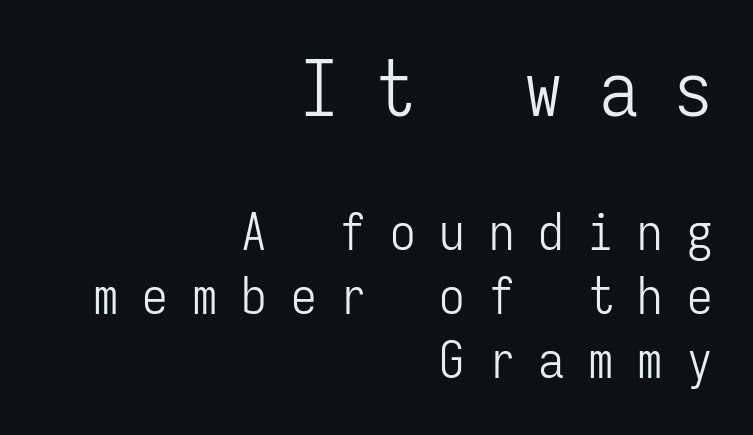
Q: Is the text bold? A: No.
Q: Is the text italic (slanted)? A: No, it is upright.
Q: Is the typeface a serif or a sans-serif typeface? A: Sans-serif.
Q: Is the text underlined? A: No.
Q: How is the paragraph aligned? A: Right-aligned.
Q: Is the spacing between letters normal or unusually wide? A: Unusually wide.
Q: Is the spacing between lines tight, normal or loose? A: Normal.
Q: Which block of text is set in a larger size, the first (top) or the second (bottom)? A: The first (top) one.
Q: Width (condensed, normal, or wide)? A: Condensed.
Q: Stroke contrast? A: Low.
Q: x-height? A: Medium.
Q: Monospaced? A: Yes.
